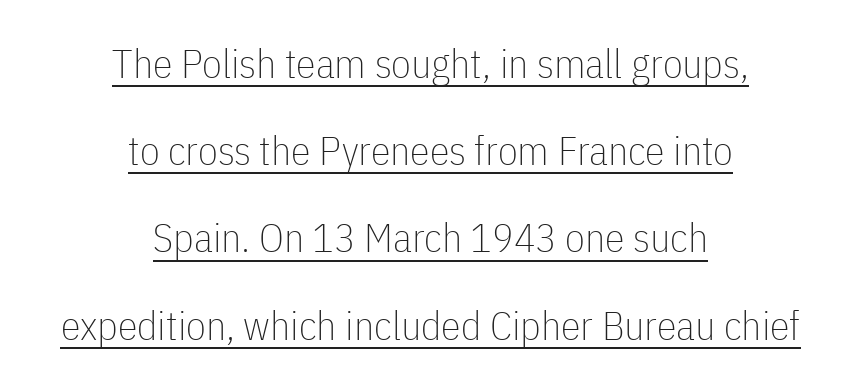
Nope, no serifs anywhere on these letters. Standard letterfit; no display-style spreading of the glyphs. Caption: multi-line text, centered on the measure. Emphasis is given by a line drawn under the lettering. Notice the wide empty band between every row — that's loose leading.
